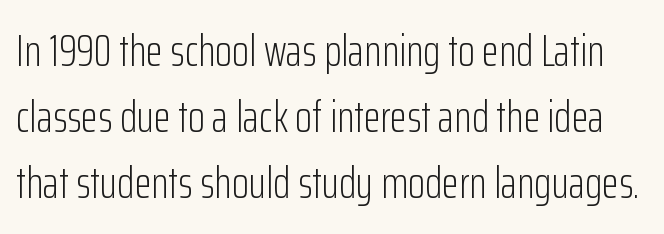
{"serif": "no", "italic": "no", "bold": "no", "weight": "light", "width": "condensed", "stroke_contrast": "low", "x_height": "medium", "monospaced": "no", "underline": "no", "line_spacing": "normal", "line_spacing_ratio": 1.5, "letter_spacing": "normal", "letter_spacing_em": 0.0, "glyph_px": 44}
